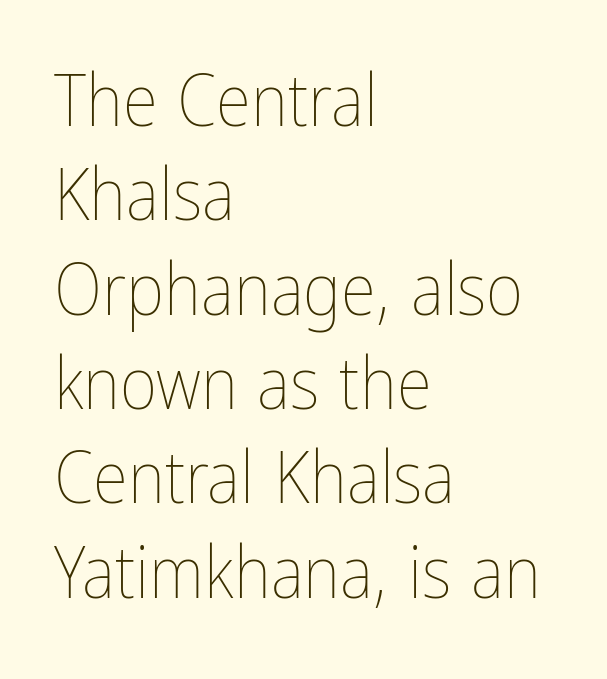
The image shows 72 px thin, condensed type, upright; set left-aligned, normal line spacing (1.31x), normal letter spacing, not underlined; low stroke contrast and a medium x-height.
